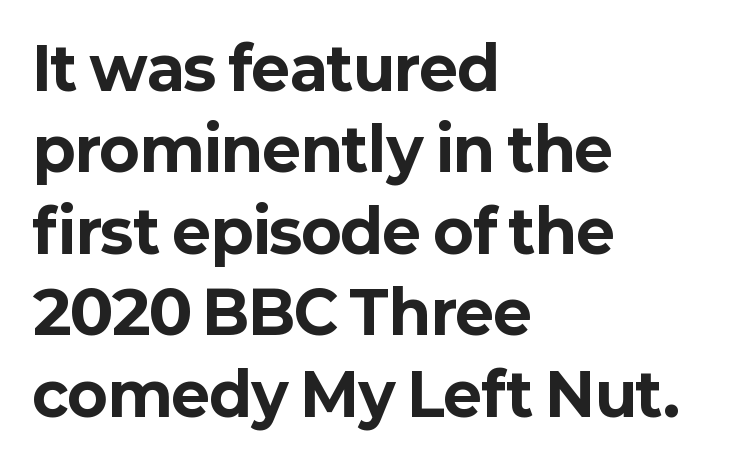
{"serif": "no", "italic": "no", "bold": "yes", "weight": "bold", "width": "normal", "stroke_contrast": "low", "x_height": "medium", "monospaced": "no", "underline": "no", "align": "left", "line_spacing": "normal", "line_spacing_ratio": 1.38, "letter_spacing": "normal", "letter_spacing_em": 0.0, "glyph_px": 59}
